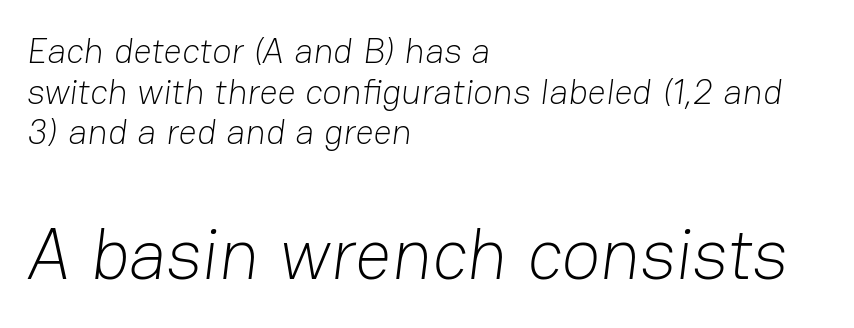
The image shows 72 px light sans-serif type; set left-aligned, tight line spacing (1.13x), normal letter spacing, not underlined; the second (bottom) block is 2.0x larger; low stroke contrast and a medium x-height.
